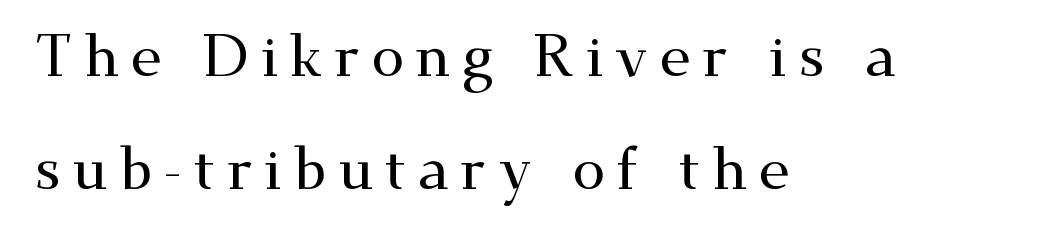
Varying glyph widths throughout — classic text-font behaviour. Check where the strokes stop: tiny serifs finish them off. Lines of text with bare space underneath. The lines are spread far apart with generous leading. Italic? Not at all — the glyphs are vertical.
